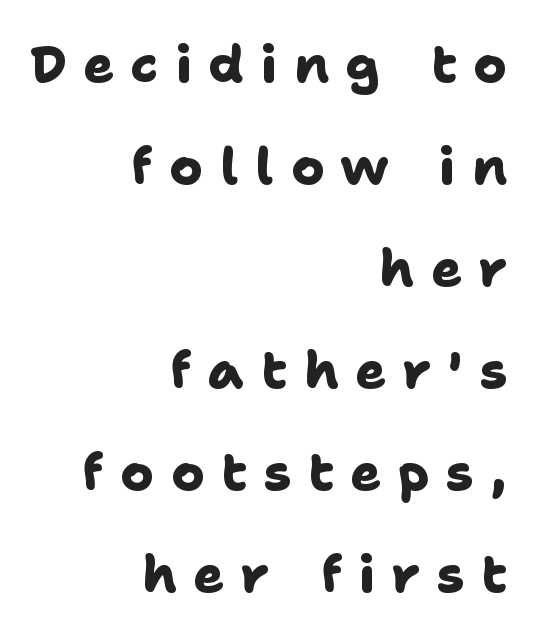
{"serif": "no", "bold": "yes", "weight": "heavy", "width": "normal", "stroke_contrast": "low", "x_height": "medium", "monospaced": "no", "underline": "no", "align": "right", "line_spacing": "loose", "line_spacing_ratio": 2.0, "letter_spacing": "wide", "letter_spacing_em": 0.33, "glyph_px": 51}
